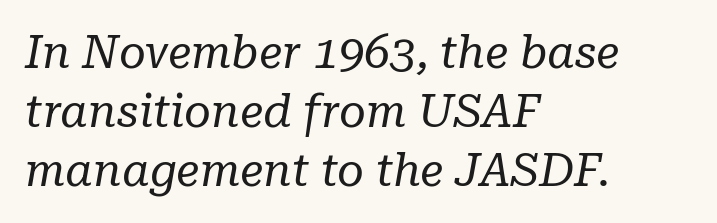
{"serif": "yes", "italic": "yes", "lean": "right", "slant_degrees": 10, "bold": "no", "weight": "regular", "width": "normal", "stroke_contrast": "low", "x_height": "medium", "monospaced": "no", "underline": "no", "align": "left", "line_spacing": "normal", "line_spacing_ratio": 1.28, "letter_spacing": "normal", "letter_spacing_em": 0.0, "glyph_px": 46}
